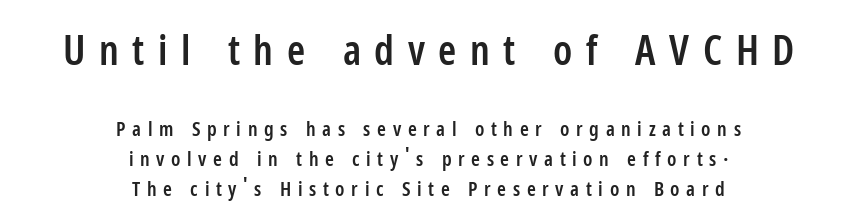
Q: Is the text bold? A: Semi-bold.
Q: Is the text italic (slanted)? A: No, it is upright.
Q: Is the typeface a serif or a sans-serif typeface? A: Sans-serif.
Q: Is the text underlined? A: No.
Q: How is the paragraph aligned? A: Centered.
Q: Is the spacing between letters normal or unusually wide? A: Unusually wide.
Q: Is the spacing between lines tight, normal or loose? A: Normal.
Q: Which block of text is set in a larger size, the first (top) or the second (bottom)? A: The first (top) one.
Q: Width (condensed, normal, or wide)? A: Condensed.
Q: Stroke contrast? A: Low.
Q: x-height? A: Medium.
Q: Monospaced? A: No.
